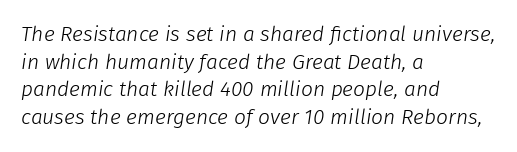
Q: Is the text bold? A: No.
Q: Is the text italic (slanted)? A: Yes, it leans right by about 8 degrees.
Q: Is the text underlined? A: No.
Q: How is the paragraph aligned? A: Left-aligned.
Q: Is the spacing between letters normal or unusually wide? A: Normal.
Q: Is the spacing between lines tight, normal or loose? A: Normal.
